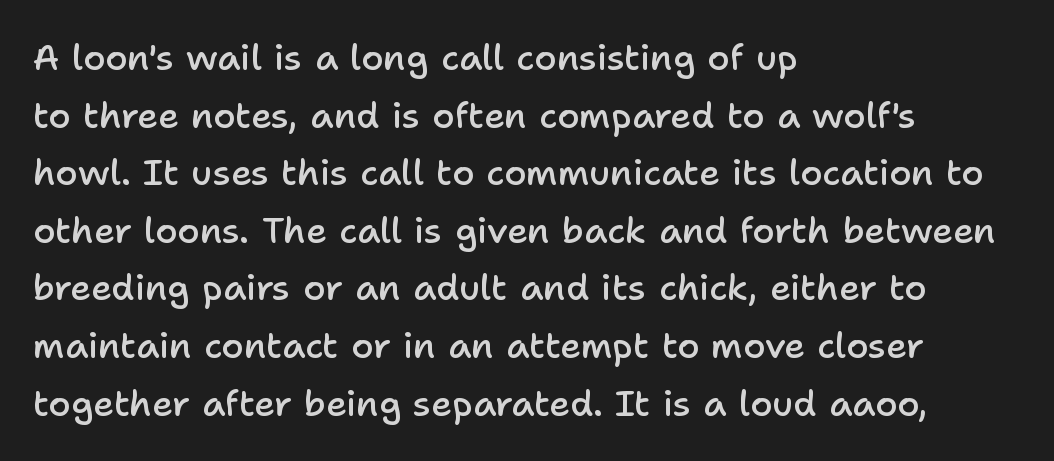
Looks like regular typesetting: each glyph gets only the width it needs. Alignment: flush left. Descenders are the only things crossing below the line. The type family on display is of the sans-serif kind. These words are printed semibold, heavier than regular yet not bold.
